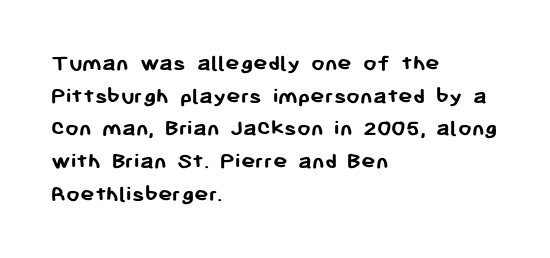
Q: Is the text bold? A: Yes.
Q: Is the text italic (slanted)? A: No, it is upright.
Q: Is the text underlined? A: No.
Q: How is the paragraph aligned? A: Left-aligned.
Q: Is the spacing between letters normal or unusually wide? A: Normal.
Q: Is the spacing between lines tight, normal or loose? A: Normal.
